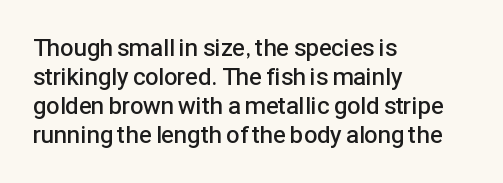
A fair bit of extra ink — the face is semibold, not bold. Reading down the block, your eye returns to a fixed left position each line. Style check: upright. Compared with typical body copy, the letter spacing here is the same. The passage shown is not underscored anywhere.
